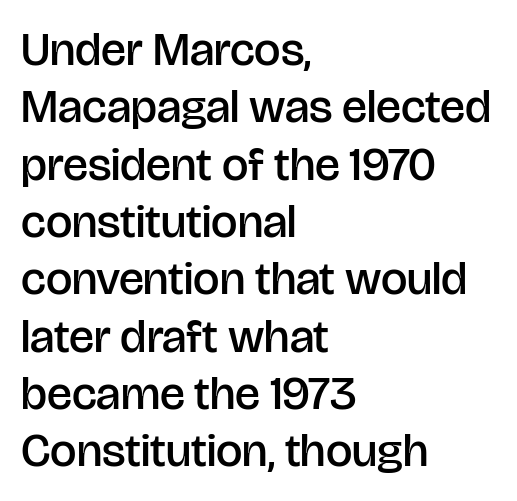
{"serif": "no", "italic": "no", "bold": "semi", "weight": "semibold", "width": "normal", "stroke_contrast": "low", "x_height": "large", "monospaced": "no", "underline": "no", "align": "left", "line_spacing_ratio": 1.22, "letter_spacing": "normal", "letter_spacing_em": 0.0, "glyph_px": 47}
